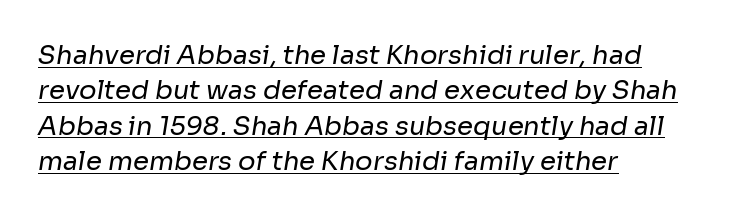
Q: Is the text bold? A: No.
Q: Is the text underlined? A: Yes.
Q: How is the paragraph aligned? A: Left-aligned.
Q: Is the spacing between letters normal or unusually wide? A: Normal.
Q: Is the spacing between lines tight, normal or loose? A: Normal.
